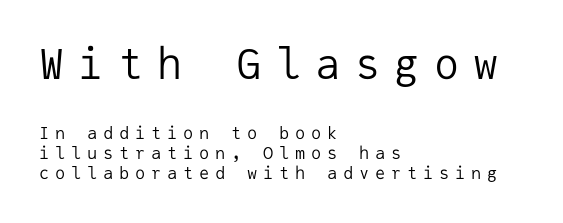
Q: Is the text bold? A: No.
Q: Is the text italic (slanted)? A: No, it is upright.
Q: Is the typeface a serif or a sans-serif typeface? A: Sans-serif.
Q: Is the text underlined? A: No.
Q: How is the paragraph aligned? A: Left-aligned.
Q: Is the spacing between letters normal or unusually wide? A: Unusually wide.
Q: Which block of text is set in a larger size, the first (top) or the second (bottom)? A: The first (top) one.
Q: Width (condensed, normal, or wide)? A: Normal.
Q: Stroke contrast? A: Low.
Q: x-height? A: Medium.
Q: Monospaced? A: Yes.
